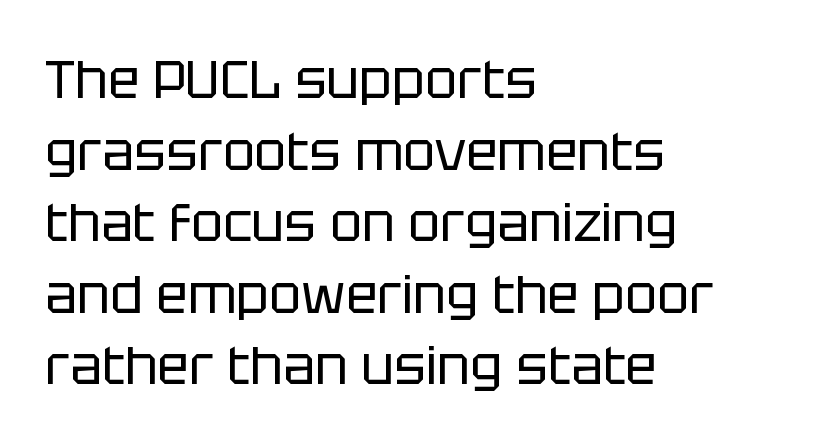
The typography opts for an upright posture over an oblique one. Here the glyphs are tracked normally, forming tight word shapes. The passage shown is typed in a proportional face where columns would drift. Ink coverage per letter is moderate at most.
